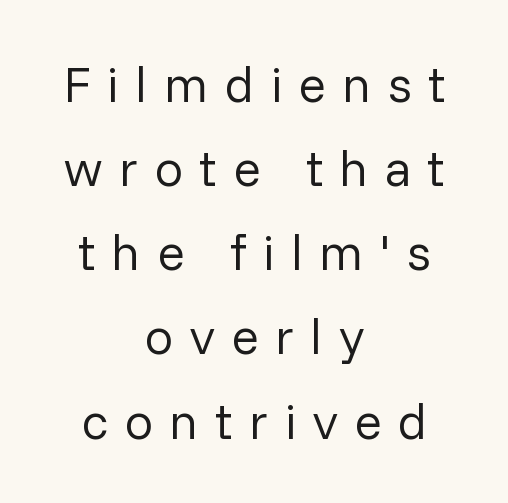
Here the designer chose a conventional face with non-uniform glyph widths. Weight: regular or lighter. The type family on display is of the sans-serif kind. Honestly, the row spacing looks completely unremarkable. Both edges are ragged and mirror each other, which tells us the setting is centered. When letters stand straight like this, we call the style roman or upright.
